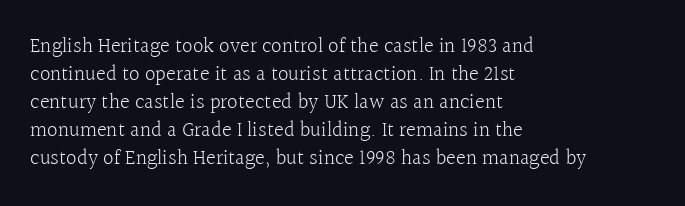
The image shows 21 px text type, upright; set left-aligned, normal line spacing (1.33x), normal letter spacing, not underlined.
